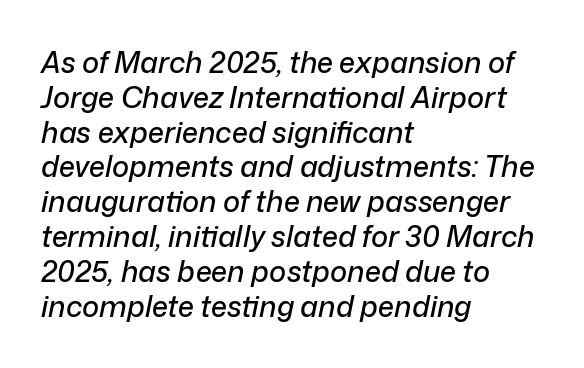
Unmarked baselines from the first word to the last. Characters follow at the spacing the type designer built in. Would a proofreader flag this as italicized? Yes. The letters advance in unequal steps, a hallmark of proportional type.
